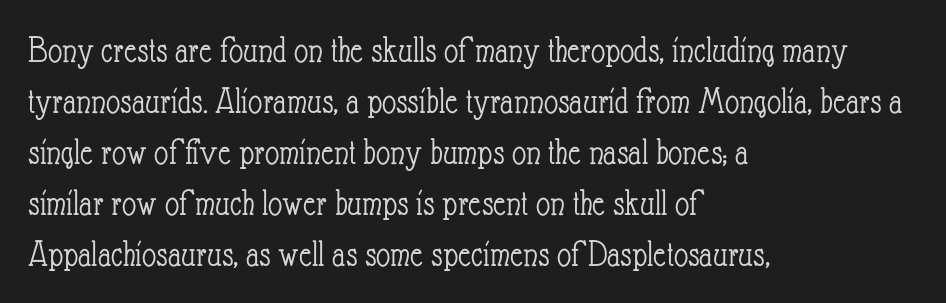
{"italic": "no", "bold": "no", "weight": "light", "width": "condensed", "stroke_contrast": "low", "x_height": "small", "monospaced": "no", "underline": "no", "align": "left", "line_spacing": "normal", "line_spacing_ratio": 1.31, "letter_spacing": "normal", "letter_spacing_em": 0.0, "glyph_px": 39}
